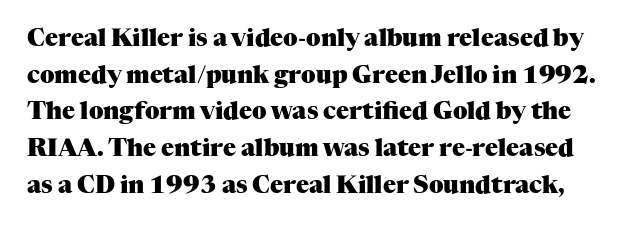
Q: Is the text bold? A: Yes.
Q: Is the text italic (slanted)? A: No, it is upright.
Q: Is the text underlined? A: No.
Q: Is the spacing between letters normal or unusually wide? A: Normal.
Q: Is the spacing between lines tight, normal or loose? A: Normal.
